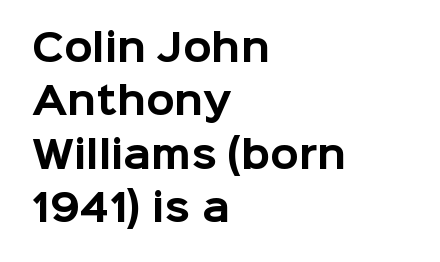
{"serif": "no", "italic": "no", "bold": "yes", "weight": "bold", "width": "normal", "stroke_contrast": "low", "x_height": "medium", "monospaced": "no", "underline": "no", "align": "left", "line_spacing": "normal", "line_spacing_ratio": 1.44, "letter_spacing": "normal", "letter_spacing_em": 0.0, "glyph_px": 37}
